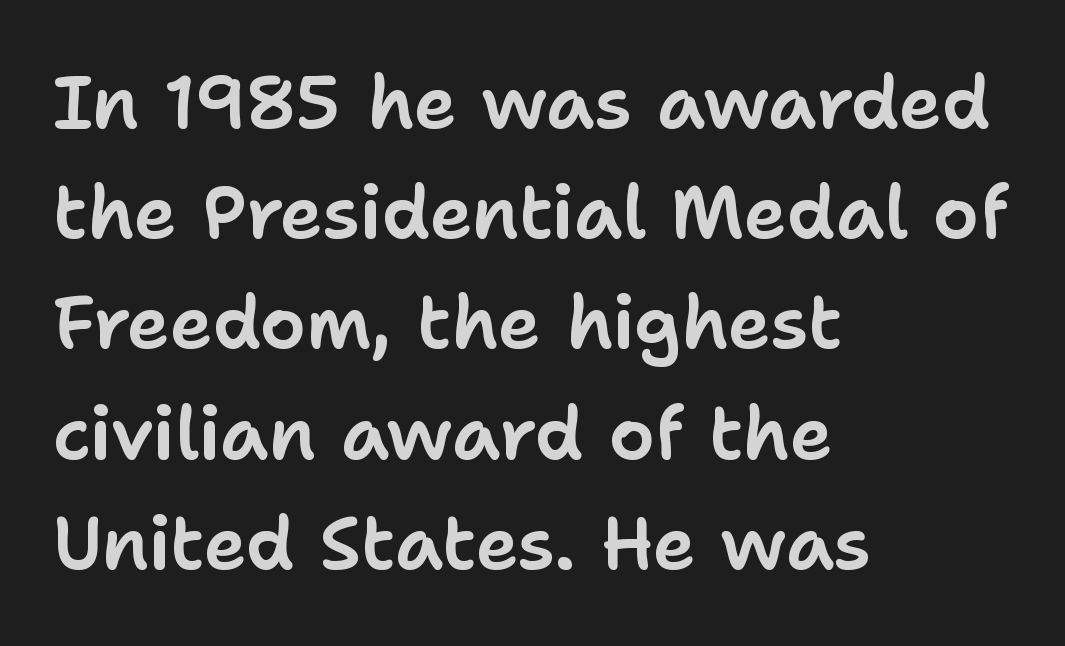
Vertical strokes here are truly vertical. One glance says typical: line gaps are just what's usual. The space beneath each line is pristine and unruled. The letters carry no serifs — their stems end cleanly without finishing strokes. You could not count columns in this text — the font is proportionally spaced. These lines keep a tight, regular rhythm from letter to letter.
